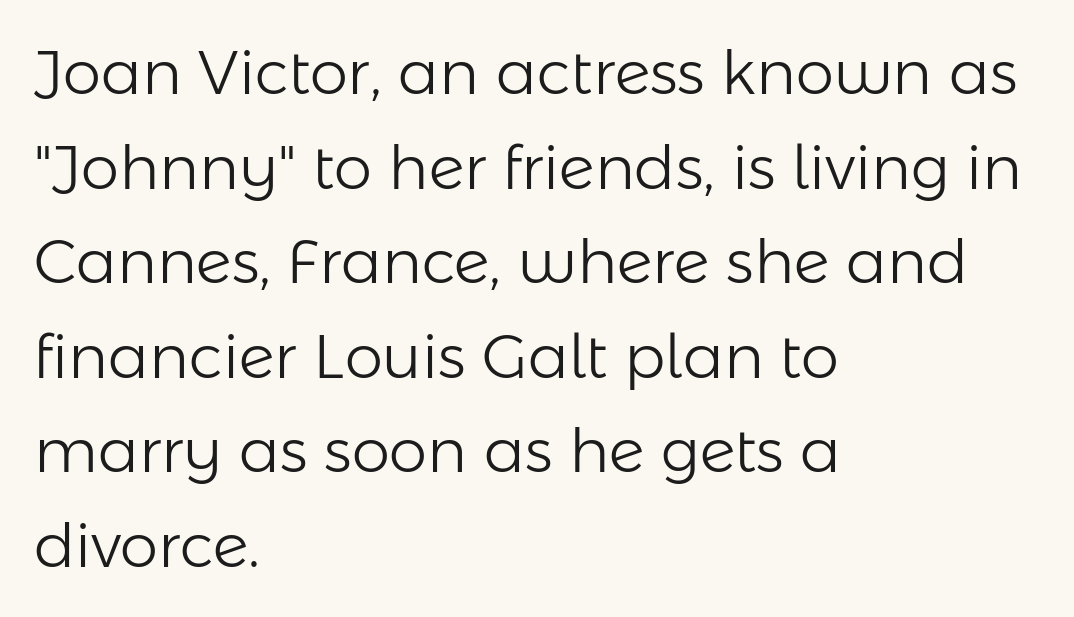
{"serif": "no", "italic": "no", "bold": "no", "weight": "light", "width": "normal", "stroke_contrast": "low", "x_height": "medium", "monospaced": "no", "underline": "no", "align": "left", "line_spacing": "normal", "line_spacing_ratio": 1.55, "letter_spacing": "normal", "letter_spacing_em": 0.0, "glyph_px": 61}
